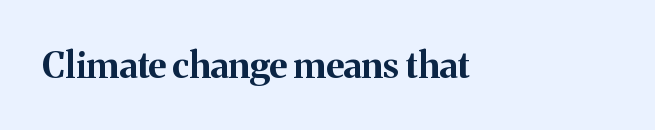
Q: Is the text bold? A: Yes.
Q: Is the text italic (slanted)? A: No, it is upright.
Q: Is the typeface a serif or a sans-serif typeface? A: Serif.
Q: Is the text underlined? A: No.
Q: How is the paragraph aligned? A: Left-aligned.
Q: Is the spacing between letters normal or unusually wide? A: Normal.
Q: Width (condensed, normal, or wide)? A: Normal.
Q: Stroke contrast? A: Medium.
Q: x-height? A: Medium.
Q: Monospaced? A: No.
